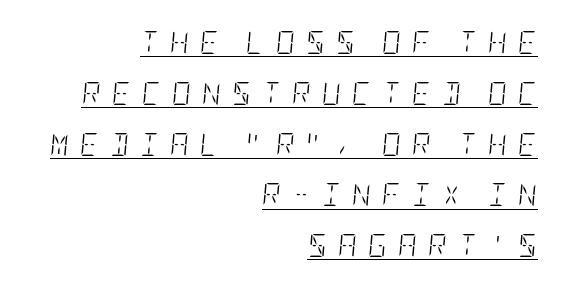
The rendering applies a slant to the glyphs. Students, observe the line beneath the letters — that is underlining. The paragraph shown leans on its right margin. Here the glyphs are tracked loosely, breaking word shapes into spaced letters. Interline gaps are noticeably wide in this sample.
